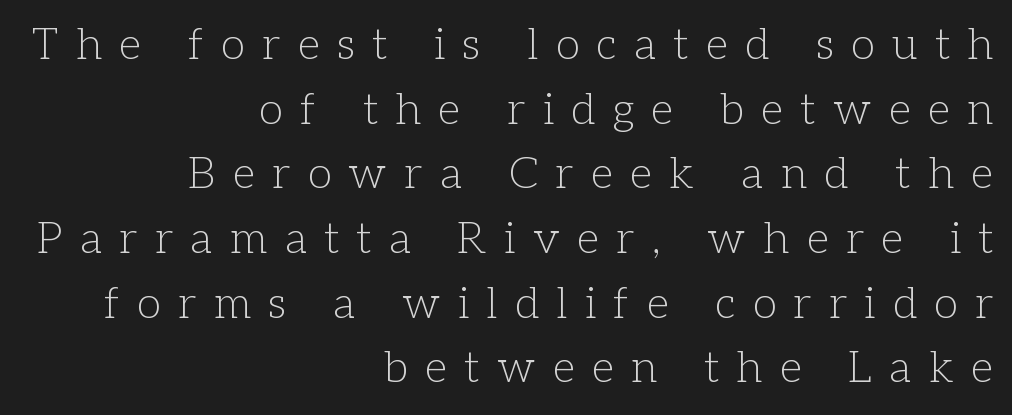
No italicization has been applied; the sample stays upright. Looks like regular typesetting: each glyph gets only the width it needs. The passage shown is not underscored anywhere. Caption: expanded tracking, letters set apart. Quick note: interline space is typical. The text block is weighted toward the right margin, trailing off unevenly leftward.
